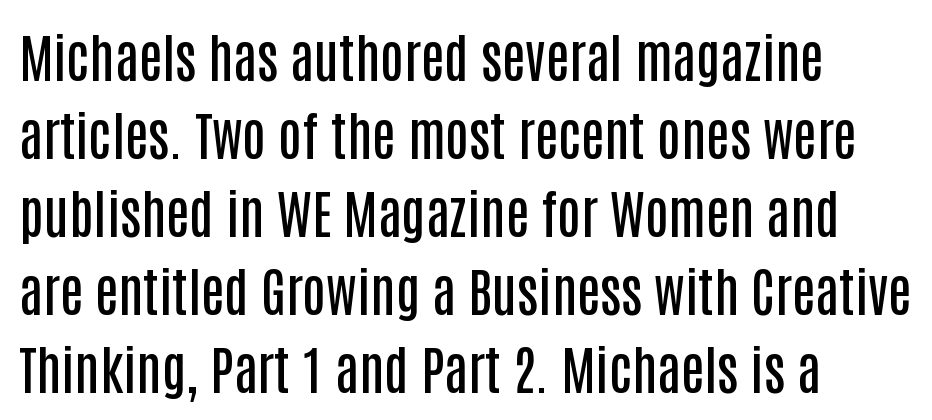
Q: Is the text bold? A: Semi-bold.
Q: Is the text italic (slanted)? A: No, it is upright.
Q: Is the typeface a serif or a sans-serif typeface? A: Sans-serif.
Q: Is the text underlined? A: No.
Q: How is the paragraph aligned? A: Left-aligned.
Q: Is the spacing between letters normal or unusually wide? A: Normal.
Q: Is the spacing between lines tight, normal or loose? A: Normal.
Q: Width (condensed, normal, or wide)? A: Condensed.
Q: Stroke contrast? A: Low.
Q: x-height? A: Large.
Q: Monospaced? A: No.
